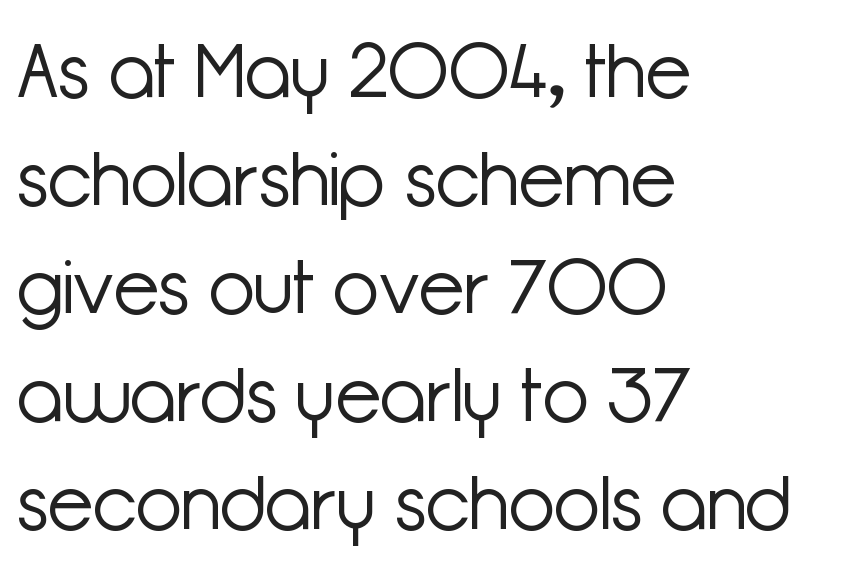
{"serif": "no", "italic": "no", "bold": "no", "weight": "light", "width": "normal", "stroke_contrast": "low", "x_height": "medium", "monospaced": "no", "underline": "no", "align": "left", "line_spacing": "normal", "line_spacing_ratio": 1.44, "letter_spacing": "normal", "letter_spacing_em": 0.0, "glyph_px": 75}
